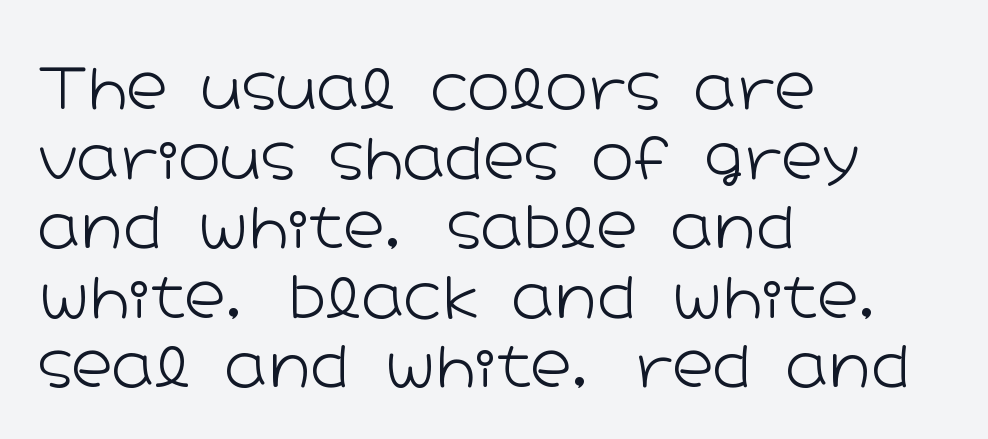
Letter spacing: default. The face used here is proportionally spaced, like ordinary book or web type. Ascenders rise straight up at ninety degrees. Notice how the passage keeps a crisp vertical edge on the left only. Weight: not bold — regular or lighter. Check where the strokes stop: nothing finishes them off — pure sans.
